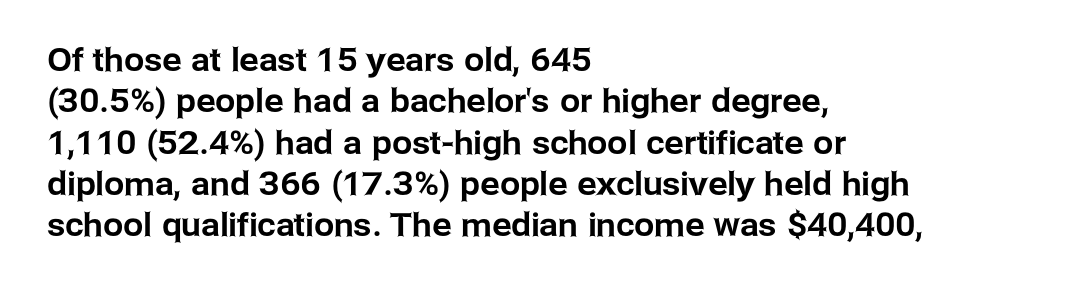
The glyphs are unaccompanied by any horizontal stroke below them. If you measured baseline to baseline, you'd find a middling distance. This sample uses an upright cut, with every glyph sitting square on the baseline. The passage is arranged the way most books set body copy — flush left. Proportional: the letters do not fall into vertical columns. Each word holds together tightly as a unit, with standard inter-letter gaps.
